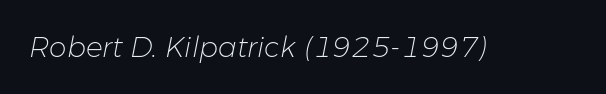
The image shows 28 px light type, italic (leaning right); set normal letter spacing, not underlined; low stroke contrast and a medium x-height.
